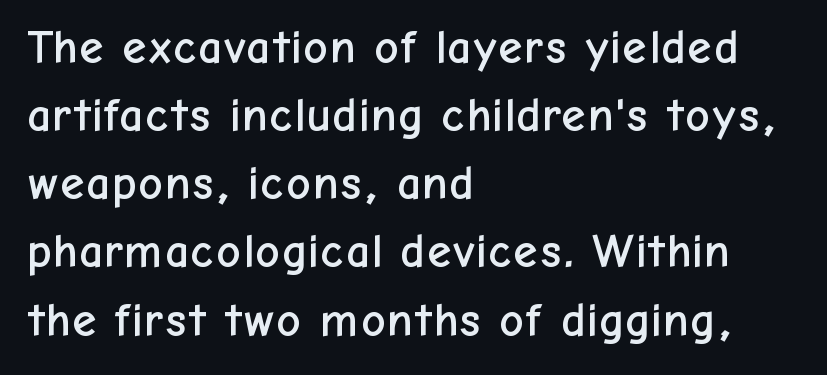
Examine the stroke ends and you'll find no serifs. Vertical spacing — default. A typesetter would call this proportional, since set widths differ per character. There is no visible air inserted between adjacent glyphs. Just letters on the line, the space beneath them empty. In terms of posture, this sample is upright.
